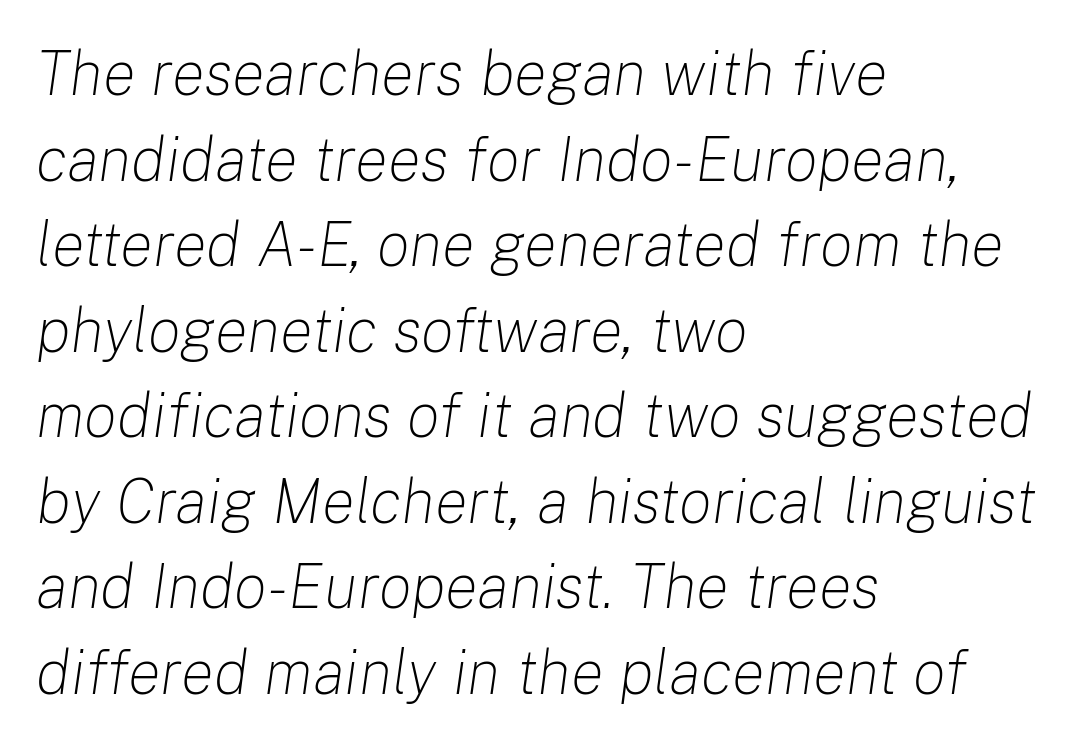
The image shows 62 px light type, italic (leaning right); set left-aligned, normal line spacing (1.38x), normal letter spacing, not underlined; low stroke contrast and a medium x-height.
